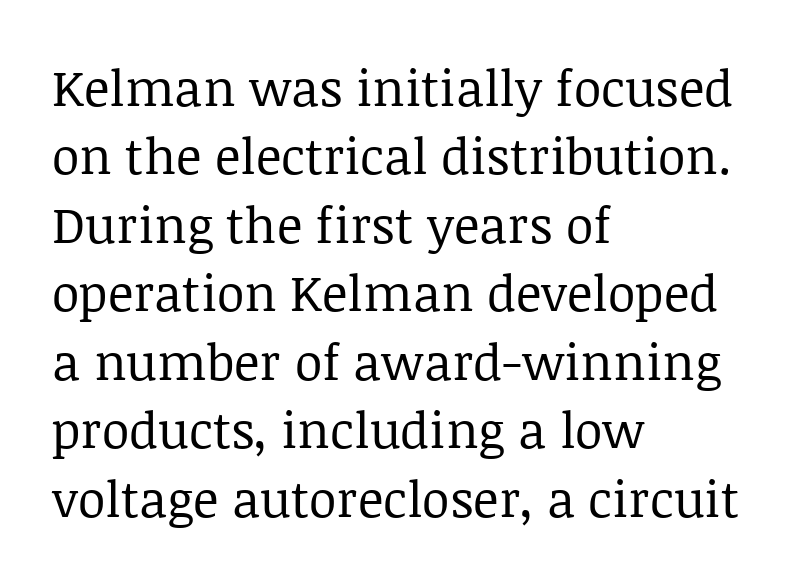
Q: Is the text bold? A: No.
Q: Is the text italic (slanted)? A: No, it is upright.
Q: Is the typeface a serif or a sans-serif typeface? A: Serif.
Q: Is the text underlined? A: No.
Q: How is the paragraph aligned? A: Left-aligned.
Q: Is the spacing between letters normal or unusually wide? A: Normal.
Q: Is the spacing between lines tight, normal or loose? A: Normal.
Q: Width (condensed, normal, or wide)? A: Normal.
Q: Stroke contrast? A: Low.
Q: x-height? A: Large.
Q: Monospaced? A: No.
